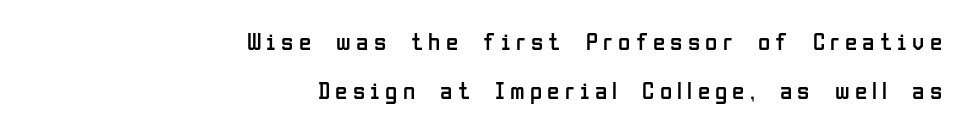
Q: Is the text bold? A: No.
Q: Is the text italic (slanted)? A: No, it is upright.
Q: Is the text underlined? A: No.
Q: How is the paragraph aligned? A: Right-aligned.
Q: Is the spacing between letters normal or unusually wide? A: Unusually wide.
Q: Is the spacing between lines tight, normal or loose? A: Loose.
